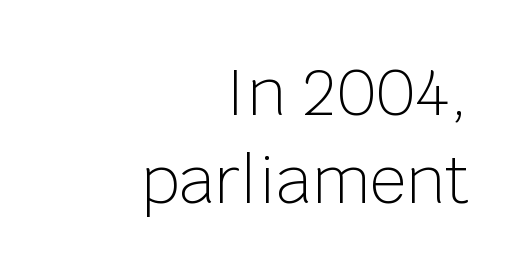
Honestly, the letter spacing is just normal — you wouldn't notice it. Alignment: flush right. These lines were composed using upright roman letters. The rendering shows plain stroke endings on the letterforms — a sans-serif design.
